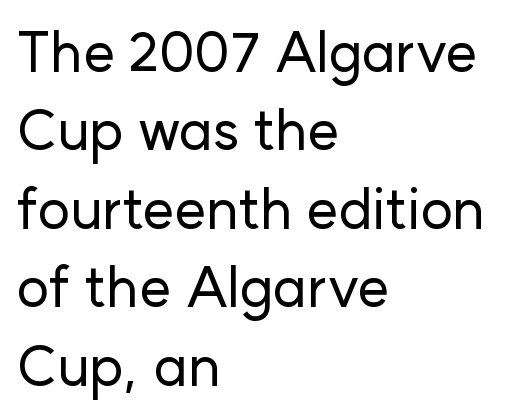
Q: Is the text italic (slanted)? A: No, it is upright.
Q: Is the typeface a serif or a sans-serif typeface? A: Sans-serif.
Q: Is the text underlined? A: No.
Q: How is the paragraph aligned? A: Left-aligned.
Q: Is the spacing between letters normal or unusually wide? A: Normal.
Q: Is the spacing between lines tight, normal or loose? A: Normal.
Q: Width (condensed, normal, or wide)? A: Normal.
Q: Stroke contrast? A: Low.
Q: x-height? A: Medium.
Q: Monospaced? A: No.
